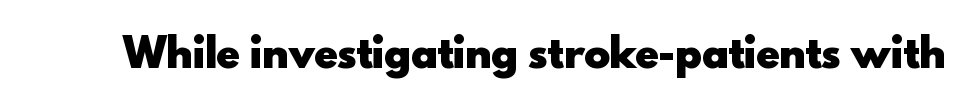
The image shows 39 px heavy sans-serif type, upright; set normal letter spacing, not underlined; a small x-height.
